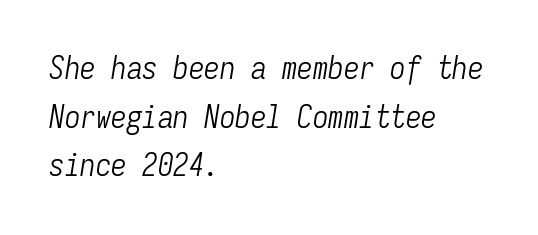
{"italic": "yes", "lean": "right", "slant_degrees": 9, "bold": "no", "weight": "light", "width": "condensed", "stroke_contrast": "low", "x_height": "medium", "monospaced": "yes", "underline": "no", "align": "left", "line_spacing": "normal", "line_spacing_ratio": 1.57, "letter_spacing": "normal", "letter_spacing_em": 0.0, "glyph_px": 31}
